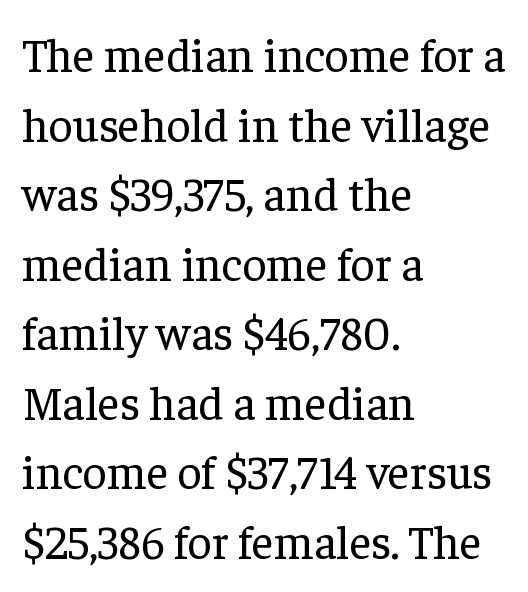
{"serif": "yes", "italic": "no", "bold": "no", "weight": "regular", "width": "normal", "stroke_contrast": "low", "x_height": "medium", "monospaced": "no", "underline": "no", "align": "left", "line_spacing": "normal", "line_spacing_ratio": 1.48, "letter_spacing": "normal", "letter_spacing_em": 0.0, "glyph_px": 47}
